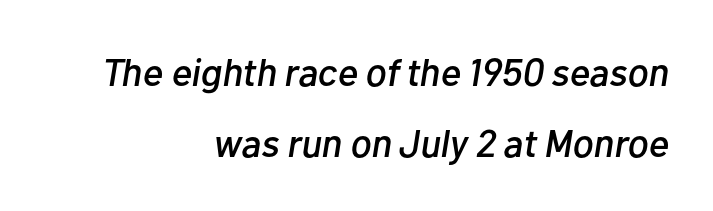
The image shows 39 px text type, italic (leaning right); set right-aligned, line spacing 1.83x, normal letter spacing, not underlined; low stroke contrast and a medium x-height.
